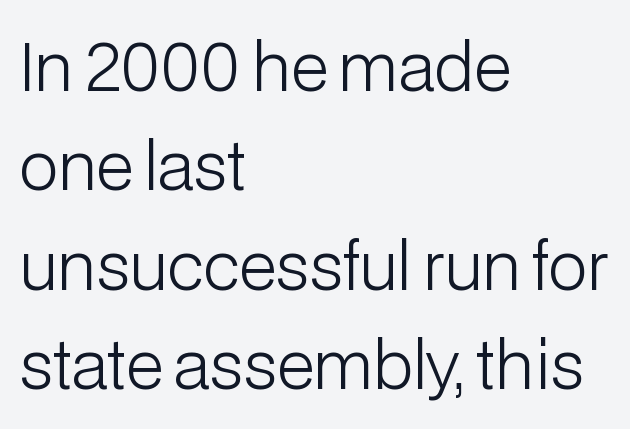
{"serif": "no", "italic": "no", "bold": "no", "weight": "light", "width": "normal", "stroke_contrast": "low", "x_height": "medium", "monospaced": "no", "underline": "no", "align": "left", "line_spacing": "normal", "line_spacing_ratio": 1.53, "letter_spacing": "normal", "letter_spacing_em": 0.0, "glyph_px": 65}
